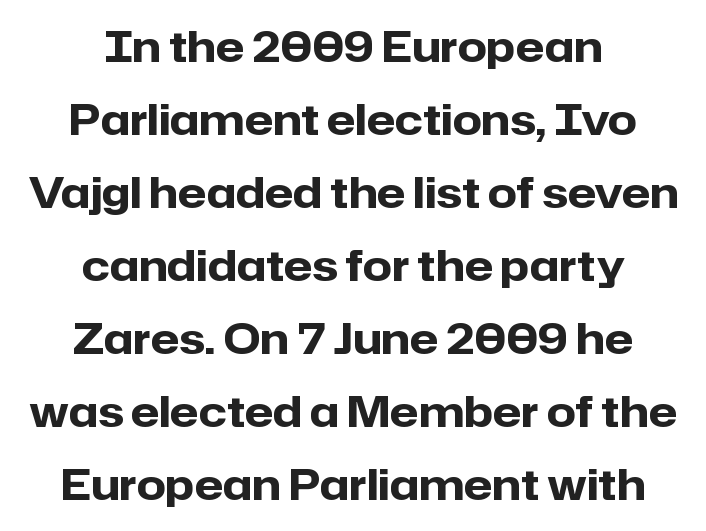
{"serif": "no", "italic": "no", "bold": "yes", "weight": "heavy", "width": "normal", "stroke_contrast": "low", "x_height": "medium", "monospaced": "no", "underline": "no", "align": "center", "line_spacing_ratio": 1.74, "letter_spacing": "normal", "letter_spacing_em": 0.0, "glyph_px": 42}
